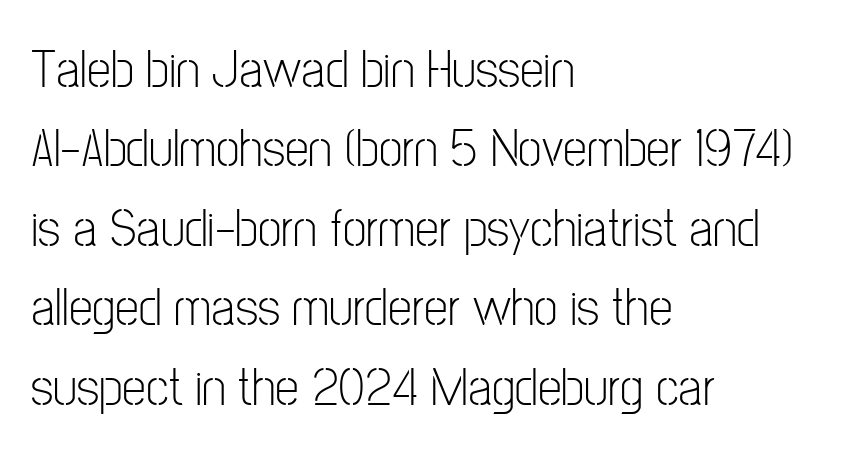
{"serif": "no", "italic": "no", "bold": "no", "weight": "light", "width": "condensed", "stroke_contrast": "low", "x_height": "medium", "monospaced": "no", "underline": "no", "align": "left", "line_spacing": "normal", "line_spacing_ratio": 1.47, "letter_spacing": "normal", "letter_spacing_em": 0.0, "glyph_px": 54}
